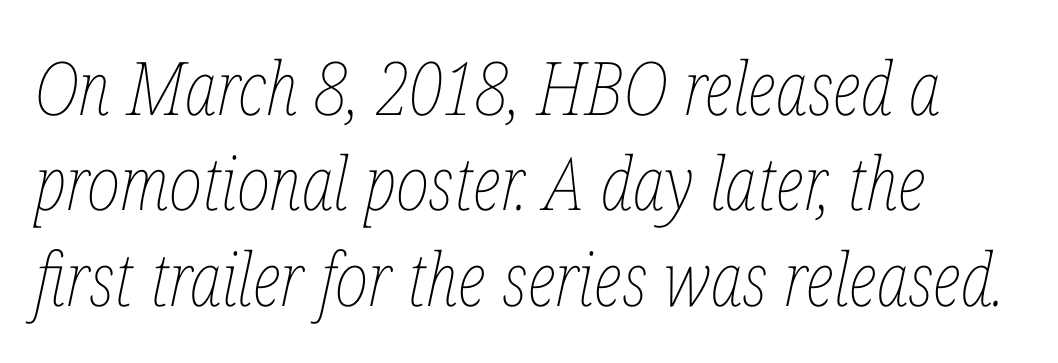
{"italic": "yes", "lean": "right", "slant_degrees": 12, "bold": "no", "weight": "thin", "width": "condensed", "stroke_contrast": "low", "x_height": "medium", "monospaced": "no", "underline": "no", "line_spacing": "normal", "line_spacing_ratio": 1.29, "letter_spacing": "normal", "letter_spacing_em": 0.0, "glyph_px": 74}
